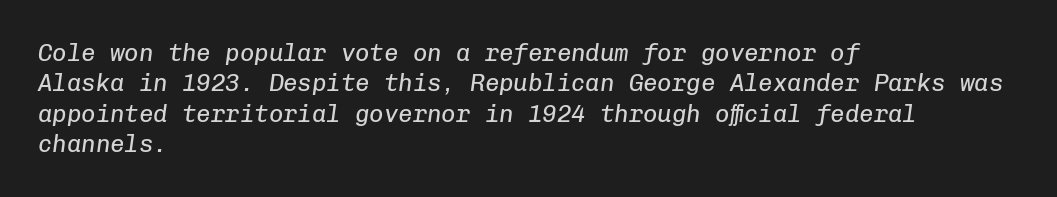
Q: Is the text bold? A: No.
Q: Is the text italic (slanted)? A: Yes, it leans right by about 8 degrees.
Q: Is the text underlined? A: No.
Q: How is the paragraph aligned? A: Left-aligned.
Q: Is the spacing between letters normal or unusually wide? A: Normal.
Q: Is the spacing between lines tight, normal or loose? A: Normal.
